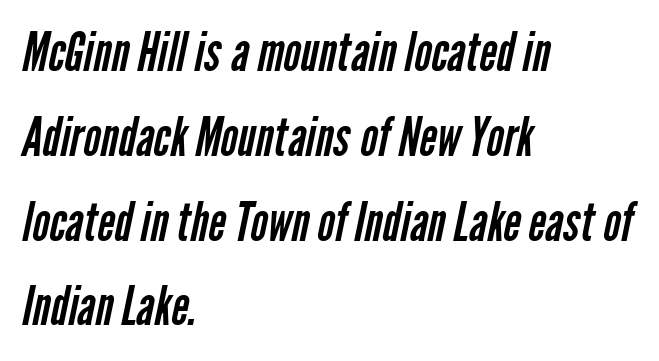
Q: Is the text bold? A: No.
Q: Is the typeface a serif or a sans-serif typeface? A: Sans-serif.
Q: Is the text underlined? A: No.
Q: How is the paragraph aligned? A: Left-aligned.
Q: Is the spacing between letters normal or unusually wide? A: Normal.
Q: Is the spacing between lines tight, normal or loose? A: Normal.
Q: Width (condensed, normal, or wide)? A: Condensed.
Q: Stroke contrast? A: Low.
Q: x-height? A: Medium.
Q: Monospaced? A: No.
